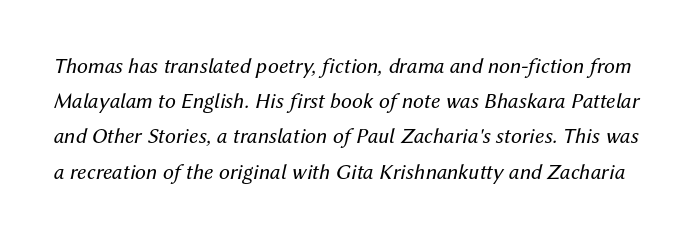
Q: Is the text bold? A: No.
Q: Is the text italic (slanted)? A: Yes, it leans right by about 12 degrees.
Q: Is the text underlined? A: No.
Q: Is the spacing between letters normal or unusually wide? A: Normal.
Q: Is the spacing between lines tight, normal or loose? A: Normal.
